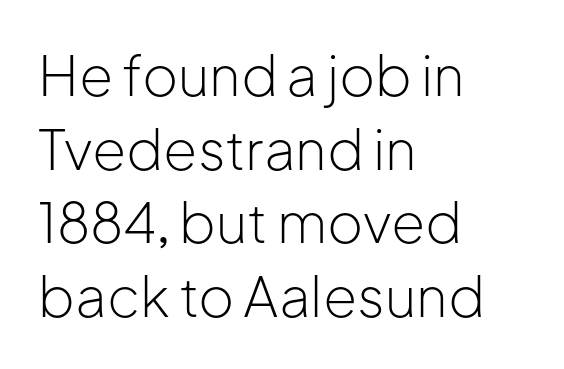
The image shows 55 px light sans-serif type, upright; set left-aligned, normal line spacing (1.34x), normal letter spacing, not underlined; low stroke contrast and a medium x-height.
